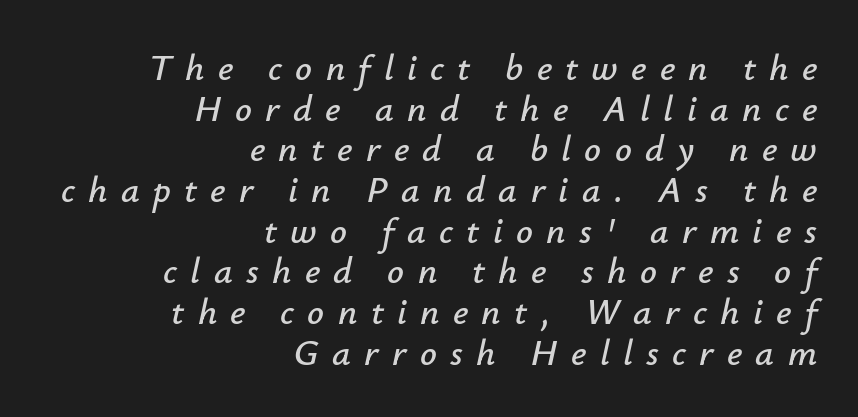
{"italic": "yes", "lean": "right", "slant_degrees": 12, "width": "normal", "stroke_contrast": "low", "x_height": "small", "monospaced": "no", "underline": "no", "align": "right", "line_spacing": "tight", "line_spacing_ratio": 1.1, "letter_spacing": "wide", "letter_spacing_em": 0.36, "glyph_px": 37}
